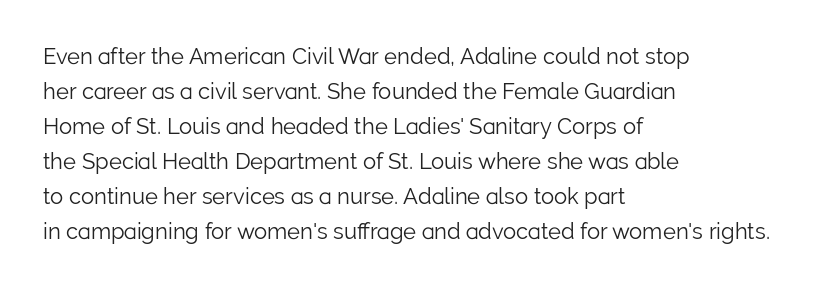
Every stem runs plumb, perpendicular to the baseline. Ink coverage per letter is moderate at most. Does extra space separate the letters? No, they use regular spacing. Line starts are locked; line ends wander. If you measured baseline to baseline, you'd find a middling distance.
